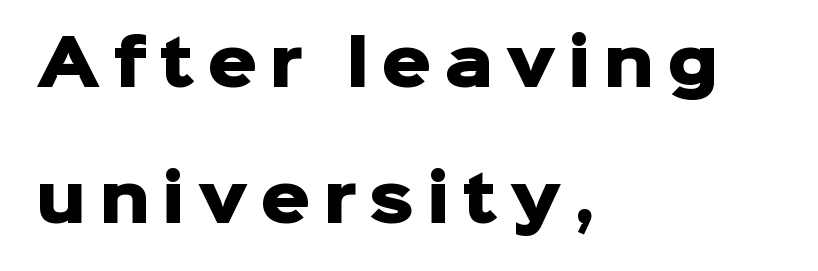
{"serif": "no", "italic": "no", "bold": "yes", "weight": "heavy", "width": "normal", "stroke_contrast": "low", "x_height": "medium", "monospaced": "no", "underline": "no", "align": "left", "line_spacing": "loose", "line_spacing_ratio": 2.19, "letter_spacing": "wide", "letter_spacing_em": 0.2, "glyph_px": 62}
